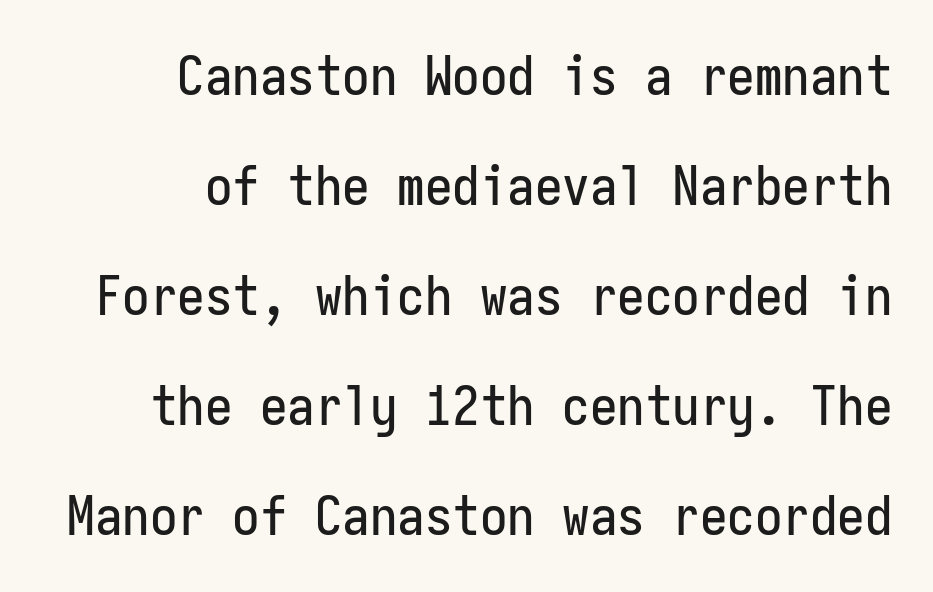
The image shows 55 px condensed sans-serif type, upright, monospaced; set right-aligned, loose line spacing (2.0x), normal letter spacing, not underlined; low stroke contrast and a medium x-height.
